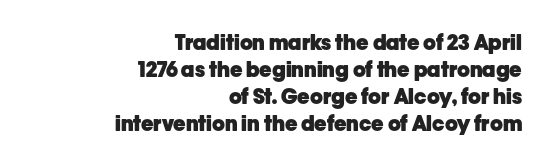
The image shows 21 px bold type, upright; set right-aligned, normal line spacing (1.29x), normal letter spacing, not underlined.
